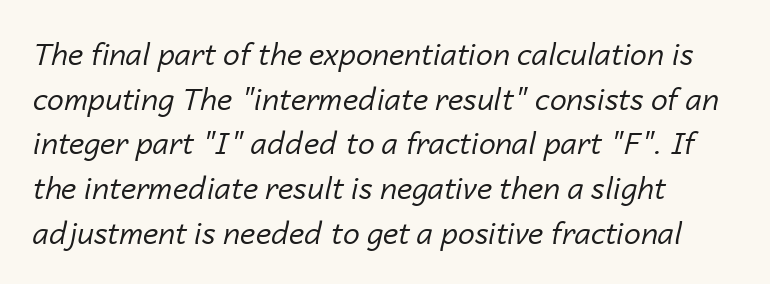
Bare-footed words on every line. Short and long lines alike share a common starting point at left. Vertically, the passage feels balanced, rows spaced as you'd expect. Quick note: italic. Is the type heavy? It reads as light-to-regular instead. You could not count columns in this text — the font is proportionally spaced.
